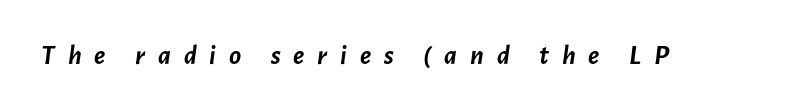
The image shows 28 px semibold type, italic (leaning right); set unusually wide letter spacing (+0.46 em), not underlined; low stroke contrast and a medium x-height.
